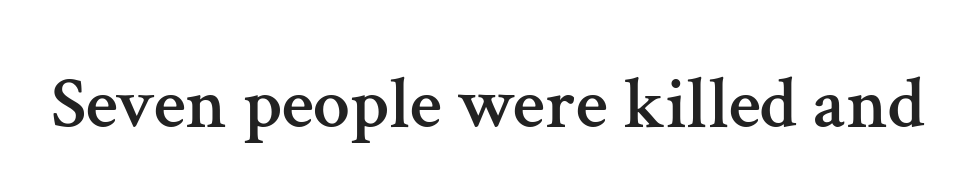
{"serif": "yes", "italic": "no", "width": "normal", "stroke_contrast": "medium", "x_height": "medium", "monospaced": "no", "underline": "no", "letter_spacing": "normal", "letter_spacing_em": 0.0, "glyph_px": 74}
